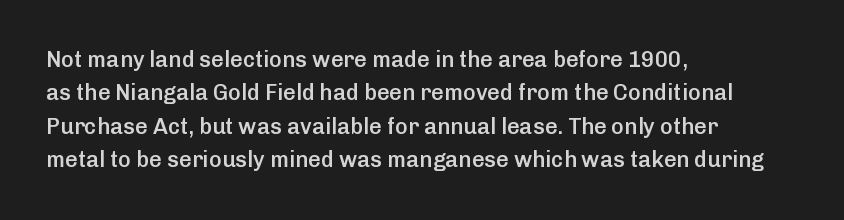
{"italic": "no", "bold": "semi", "underline": "no", "align": "left", "line_spacing": "normal", "line_spacing_ratio": 1.52, "letter_spacing": "normal", "letter_spacing_em": 0.0, "glyph_px": 22}
